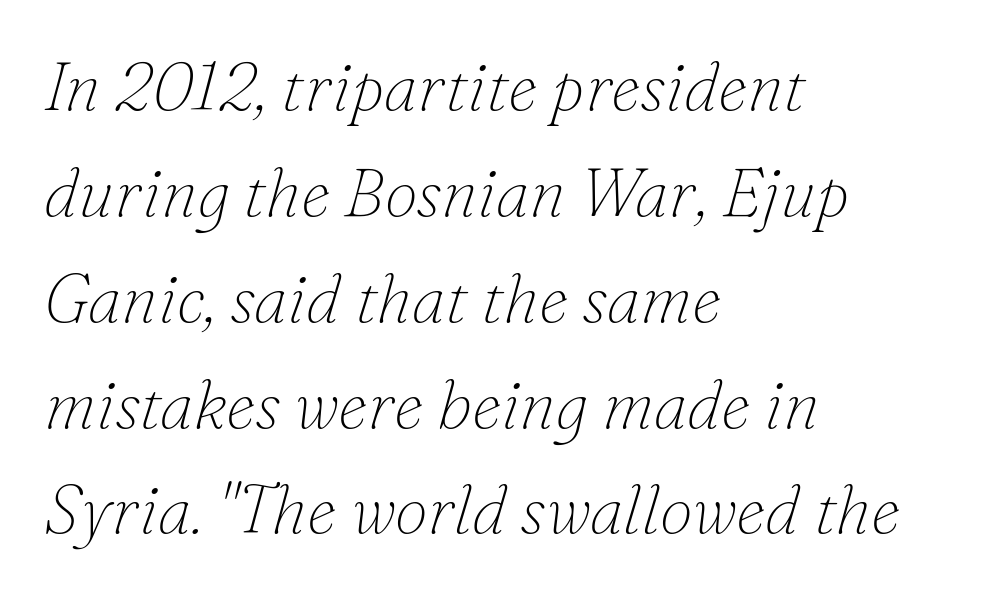
{"serif": "yes", "italic": "yes", "lean": "right", "slant_degrees": 16, "bold": "no", "weight": "thin", "width": "normal", "stroke_contrast": "low", "x_height": "small", "monospaced": "no", "underline": "no", "align": "left", "line_spacing": "normal", "line_spacing_ratio": 1.58, "letter_spacing": "normal", "letter_spacing_em": 0.0, "glyph_px": 67}
